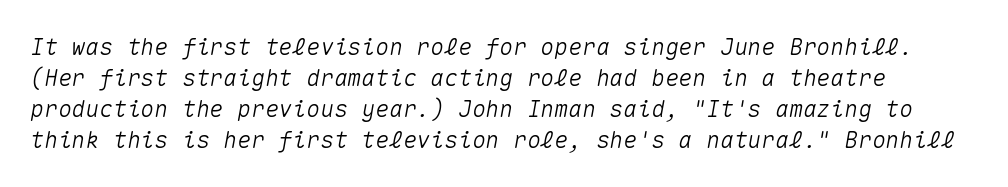
{"italic": "yes", "lean": "right", "slant_degrees": 10, "underline": "no", "line_spacing": "normal", "line_spacing_ratio": 1.35, "letter_spacing": "normal", "letter_spacing_em": 0.0, "glyph_px": 23}
